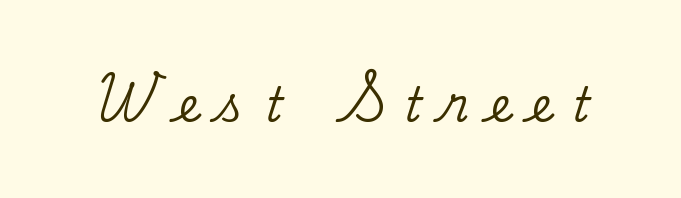
Honestly, the letter spacing is so wide it's the main thing you notice. A typesetter would call this proportional, since set widths differ per character. Small tapered or slab feet sit at the stroke ends, so this counts as serif. The baseline area is clear.
